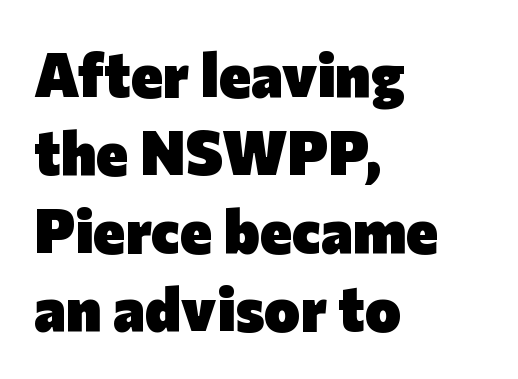
Q: Is the text bold? A: Yes.
Q: Is the text italic (slanted)? A: No, it is upright.
Q: Is the typeface a serif or a sans-serif typeface? A: Sans-serif.
Q: Is the text underlined? A: No.
Q: How is the paragraph aligned? A: Left-aligned.
Q: Is the spacing between letters normal or unusually wide? A: Normal.
Q: Is the spacing between lines tight, normal or loose? A: Normal.
Q: Width (condensed, normal, or wide)? A: Normal.
Q: Stroke contrast? A: Low.
Q: x-height? A: Medium.
Q: Monospaced? A: No.
